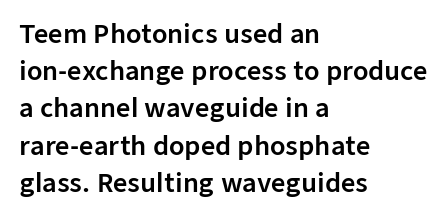
Designer's note — italics off, roman on. Compared with typical paragraphs, the rows here are spaced about the same. No word sits above an underline. Left-aligned paragraph, ragged on the right. This sample uses plain, unmodified letter spacing.
